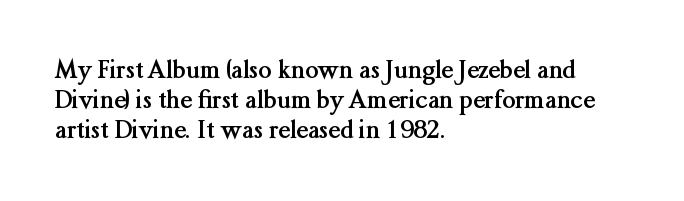
The image shows 24 px bold type, upright; set left-aligned, line spacing 1.24x, normal letter spacing, not underlined.
